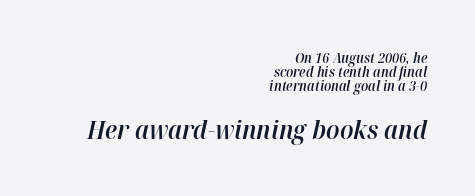
Students, observe: this is what under-led, compact text looks like. Small over large — that's the arrangement of the two blocks here. Characters follow at the spacing the type designer built in. Teacher's note: observe the even right margin — that is flush-right alignment. An italicized treatment has been applied to the whole sample. On the weight axis this lands at semibold, roughly 600.
